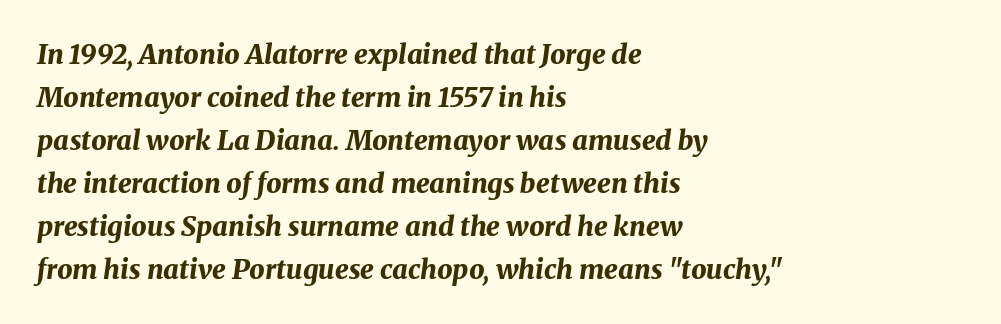
Q: Is the text bold? A: Yes.
Q: Is the text italic (slanted)? A: Yes, it leans right by about 8 degrees.
Q: Is the text underlined? A: No.
Q: How is the paragraph aligned? A: Left-aligned.
Q: Is the spacing between letters normal or unusually wide? A: Normal.
Q: Is the spacing between lines tight, normal or loose? A: Normal.
